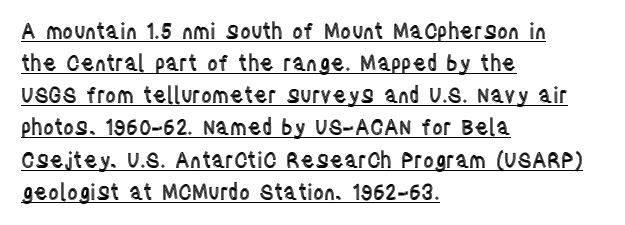
{"italic": "no", "underline": "yes", "align": "left", "line_spacing": "normal", "line_spacing_ratio": 1.53, "letter_spacing": "normal", "letter_spacing_em": 0.0, "glyph_px": 21}
